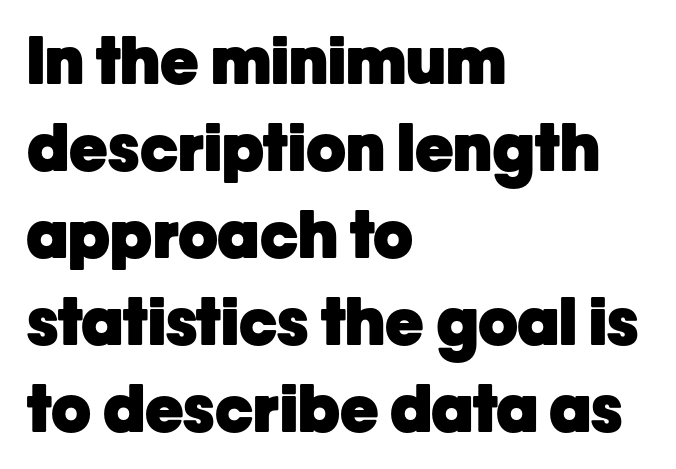
The image shows 65 px heavy sans-serif type, upright; set left-aligned, normal line spacing (1.34x), normal letter spacing, not underlined; low stroke contrast and a medium x-height.
